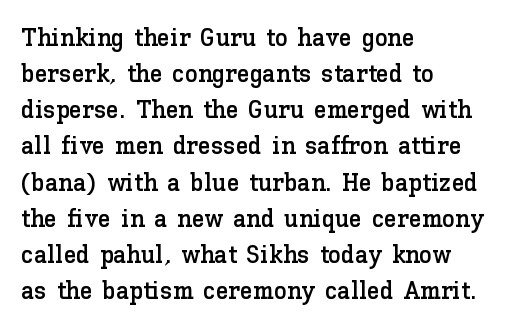
The image shows 26 px text type, upright; set left-aligned, normal line spacing (1.39x), normal letter spacing, not underlined.
